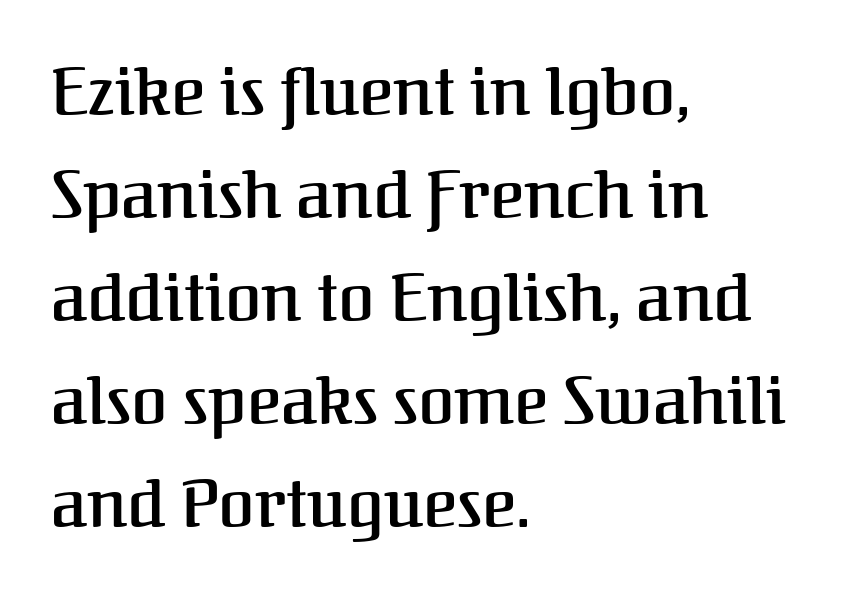
The image shows 66 px serif type, upright; set left-aligned, normal line spacing (1.56x), normal letter spacing, not underlined; medium stroke contrast and a medium x-height.
